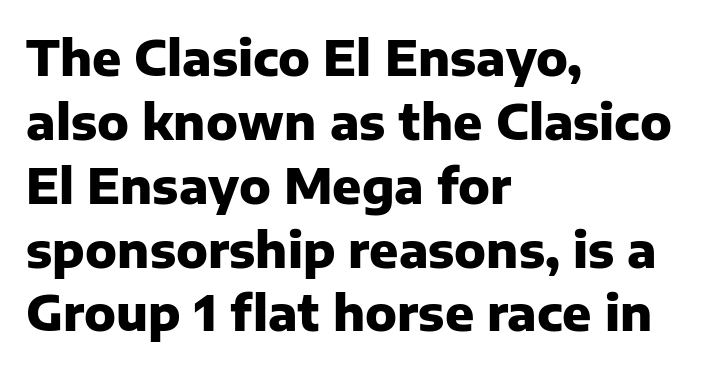
The image shows 48 px heavy sans-serif type, upright; set left-aligned, normal line spacing (1.33x), normal letter spacing, not underlined; low stroke contrast and a medium x-height.
